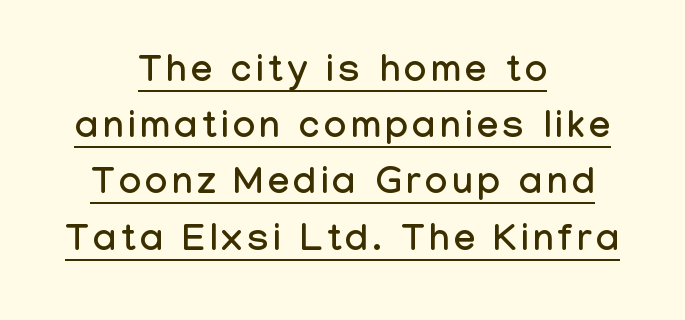
Short and long lines alike share a common midpoint. Emphasis is given by a line drawn under the lettering. Leading: standard. Posture: upright roman. Grotesque or geometric, the face here clearly has no serifs.
